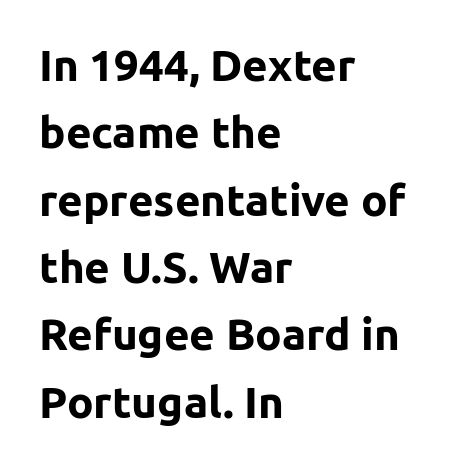
This sample has the flowing, uneven cadence of proportional lettering. How heavy is the stroke? Heavy — this is a bold. Descenders hang freely into open space. Unlike italic type, these characters show no tilt at all.
